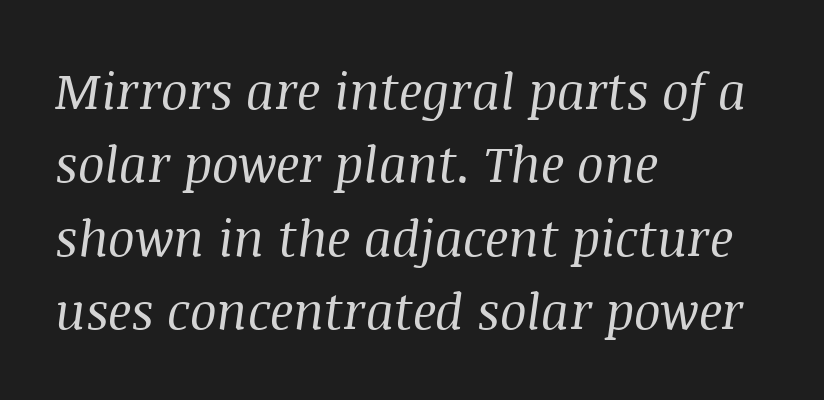
{"serif": "yes", "italic": "yes", "lean": "right", "slant_degrees": 8, "bold": "no", "weight": "regular", "width": "normal", "stroke_contrast": "medium", "x_height": "large", "monospaced": "no", "underline": "no", "align": "left", "line_spacing": "normal", "line_spacing_ratio": 1.47, "letter_spacing": "normal", "letter_spacing_em": 0.0, "glyph_px": 50}
